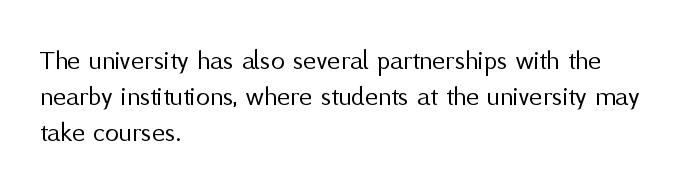
Q: Is the text bold? A: No.
Q: Is the text italic (slanted)? A: No, it is upright.
Q: Is the typeface a serif or a sans-serif typeface? A: Sans-serif.
Q: Is the text underlined? A: No.
Q: How is the paragraph aligned? A: Left-aligned.
Q: Is the spacing between letters normal or unusually wide? A: Normal.
Q: Is the spacing between lines tight, normal or loose? A: Normal.
Q: Width (condensed, normal, or wide)? A: Normal.
Q: Stroke contrast? A: Medium.
Q: x-height? A: Medium.
Q: Monospaced? A: No.
